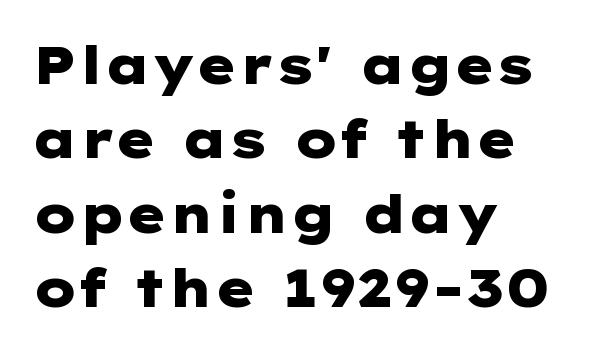
The image shows 52 px heavy, wide sans-serif type, upright; set left-aligned, normal line spacing (1.43x), normal letter spacing, not underlined; low stroke contrast and a medium x-height.
